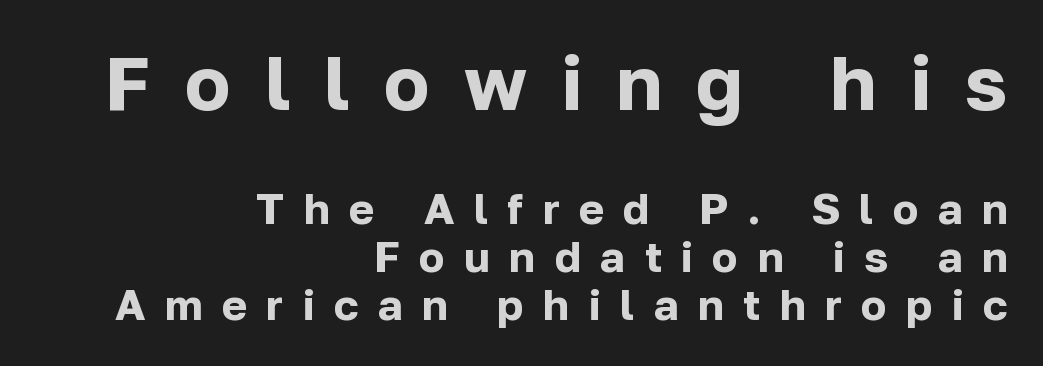
The image shows 76 px bold sans-serif type, upright; set right-aligned, tight line spacing (1.12x), unusually wide letter spacing (+0.45 em), not underlined; the first (top) block is 1.77x larger; low stroke contrast and a medium x-height.
